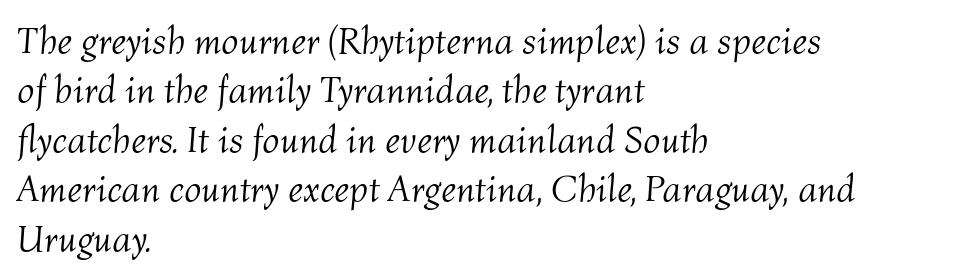
Q: Is the text bold? A: No.
Q: Is the text italic (slanted)? A: Yes, it leans right by about 4 degrees.
Q: Is the text underlined? A: No.
Q: How is the paragraph aligned? A: Left-aligned.
Q: Is the spacing between letters normal or unusually wide? A: Normal.
Q: Is the spacing between lines tight, normal or loose? A: Normal.
Q: Width (condensed, normal, or wide)? A: Normal.
Q: Stroke contrast? A: Medium.
Q: x-height? A: Medium.
Q: Monospaced? A: No.
